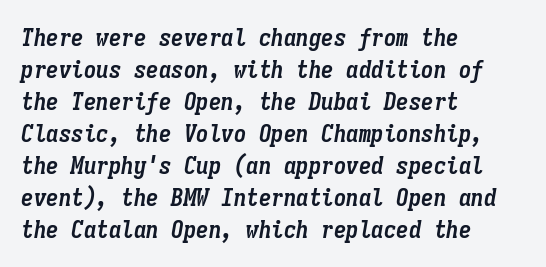
Q: Is the text bold? A: Yes.
Q: Is the text italic (slanted)? A: Yes, it leans right by about 9 degrees.
Q: Is the text underlined? A: No.
Q: How is the paragraph aligned? A: Left-aligned.
Q: Is the spacing between letters normal or unusually wide? A: Normal.
Q: Is the spacing between lines tight, normal or loose? A: Normal.
